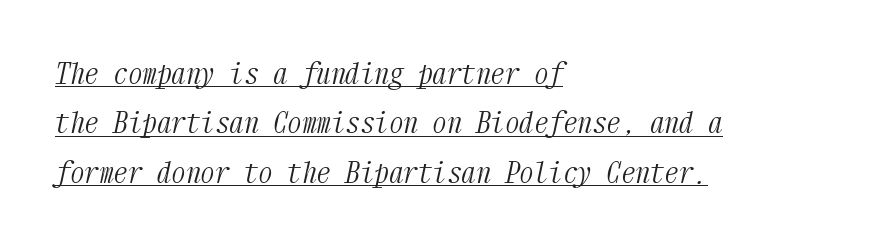
The image shows 29 px light, condensed serif type, italic (leaning right), monospaced; set left-aligned, normal line spacing (1.7x), normal letter spacing, underlined; medium stroke contrast and a medium x-height.
